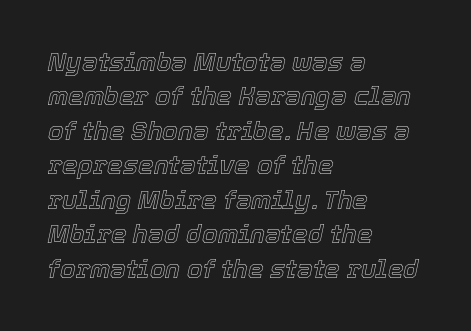
The compositor pushed each line to the left boundary. The leading is moderate, giving the passage an even texture. Characters follow at the spacing the type designer built in. The rendering applies a slant to the glyphs. The space beneath each line is pristine and unruled.
